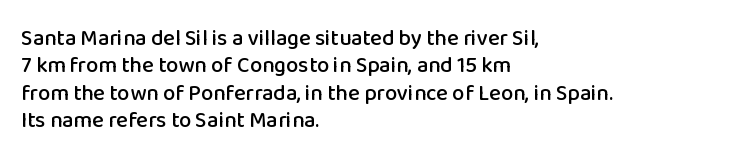
The image shows 22 px text type, upright; set left-aligned, line spacing 1.24x, normal letter spacing, not underlined.
